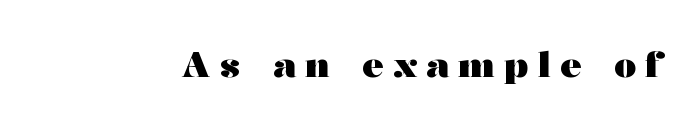
Q: Is the text bold? A: Yes.
Q: Is the text italic (slanted)? A: No, it is upright.
Q: Is the typeface a serif or a sans-serif typeface? A: Serif.
Q: Is the text underlined? A: No.
Q: Is the spacing between letters normal or unusually wide? A: Unusually wide.
Q: Width (condensed, normal, or wide)? A: Wide.
Q: Stroke contrast? A: Medium.
Q: x-height? A: Medium.
Q: Monospaced? A: No.
